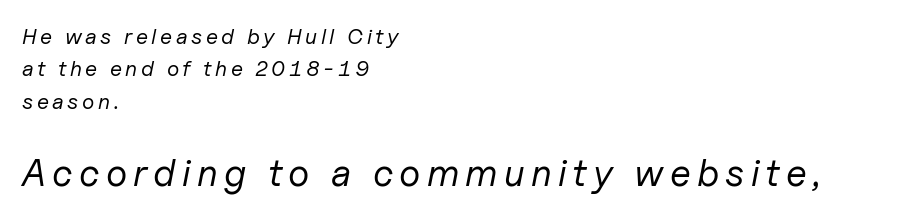
No extra ink here — the face is not bold. The axis of the letterforms is tilted away from vertical. The passage shown stacks its lines at a standard gap. Visually, the bottom section dominates because its glyphs are scaled up. The words here are not underlined.
